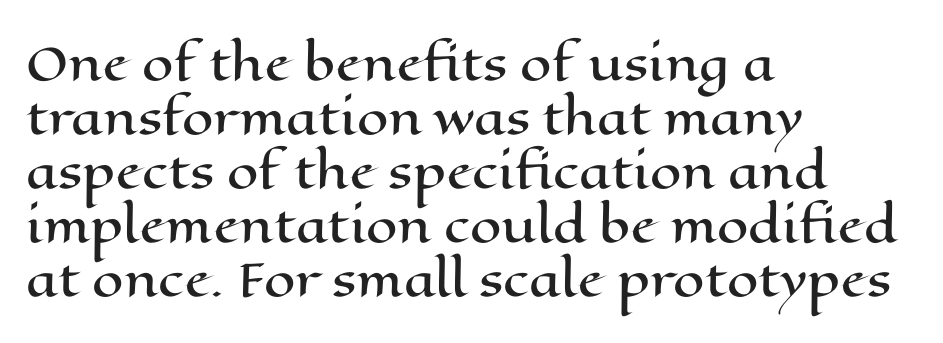
Leftover space on each line is placed entirely after the last word. What stands out about the letter spacing? Nothing — it is the standard amount. If you drew a line through each stem, it would be perfectly vertical. Check under the words: just untouched page.
